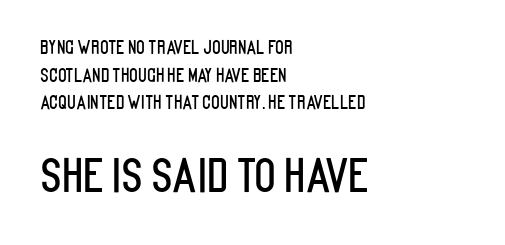
{"serif": "no", "italic": "no", "width": "condensed", "stroke_contrast": "low", "x_height": "large", "monospaced": "no", "underline": "no", "align": "left", "line_spacing": "normal", "line_spacing_ratio": 1.53, "letter_spacing": "normal", "letter_spacing_em": 0.0, "larger_block": "second", "size_ratio": 2.5, "glyph_px": 45}
